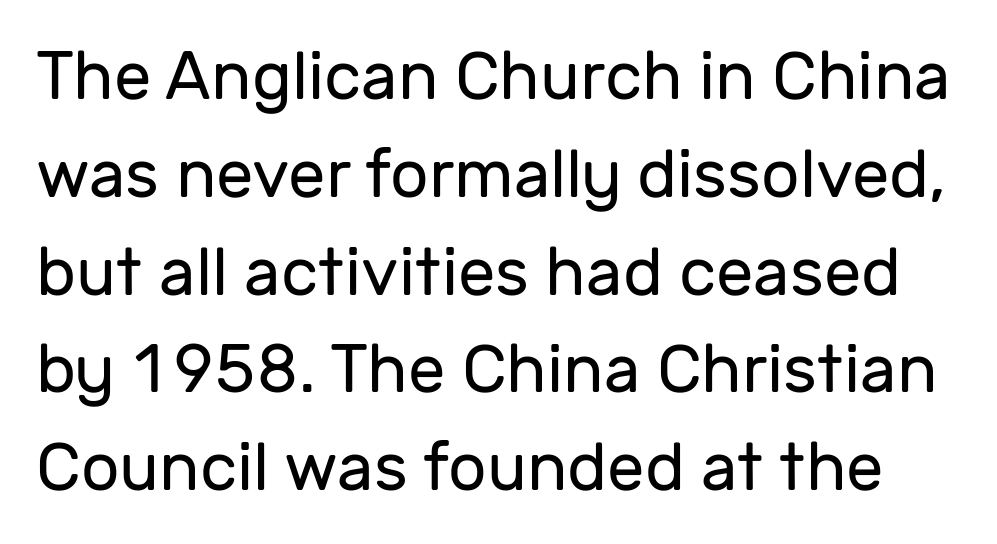
{"serif": "no", "italic": "no", "bold": "no", "weight": "regular", "width": "normal", "stroke_contrast": "low", "x_height": "medium", "monospaced": "no", "underline": "no", "line_spacing": "normal", "line_spacing_ratio": 1.46, "letter_spacing": "normal", "letter_spacing_em": 0.0, "glyph_px": 67}
